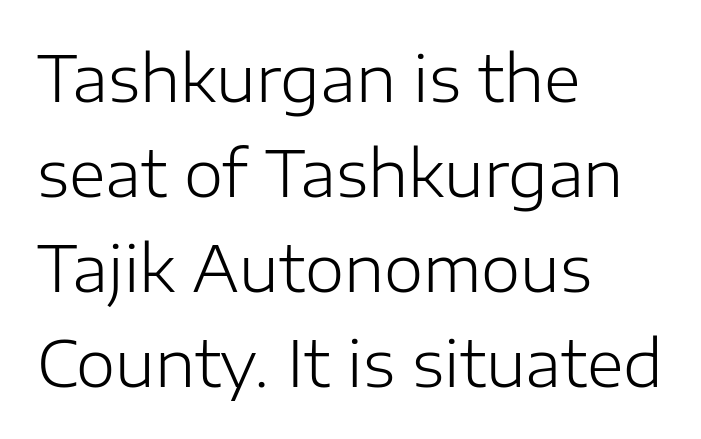
{"serif": "no", "italic": "no", "bold": "no", "weight": "light", "width": "normal", "stroke_contrast": "low", "x_height": "medium", "monospaced": "no", "underline": "no", "align": "left", "line_spacing": "normal", "line_spacing_ratio": 1.51, "letter_spacing": "normal", "letter_spacing_em": 0.0, "glyph_px": 63}
